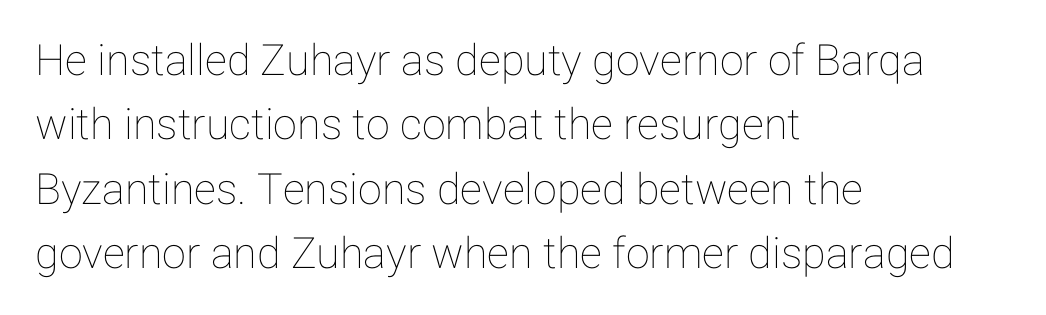
{"italic": "no", "width": "normal", "stroke_contrast": "low", "x_height": "medium", "monospaced": "no", "underline": "no", "align": "left", "line_spacing": "normal", "line_spacing_ratio": 1.5, "letter_spacing": "normal", "letter_spacing_em": 0.0, "glyph_px": 43}
